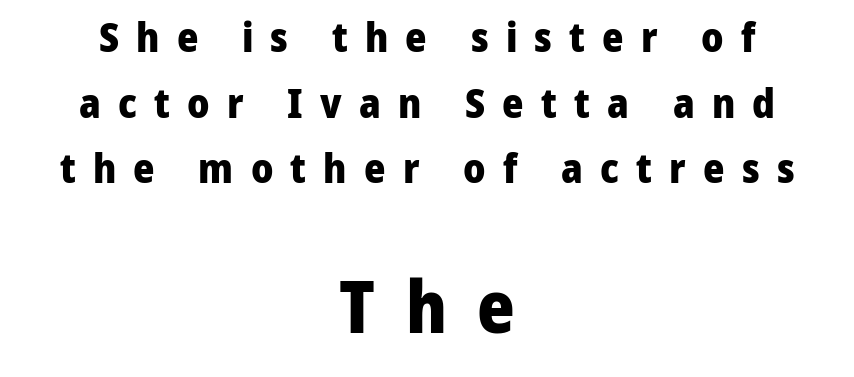
{"serif": "no", "italic": "no", "bold": "yes", "weight": "heavy", "width": "normal", "stroke_contrast": "low", "x_height": "medium", "monospaced": "no", "underline": "no", "align": "center", "line_spacing": "normal", "line_spacing_ratio": 1.6, "letter_spacing": "wide", "letter_spacing_em": 0.42, "larger_block": "second", "size_ratio": 1.76, "glyph_px": 72}
